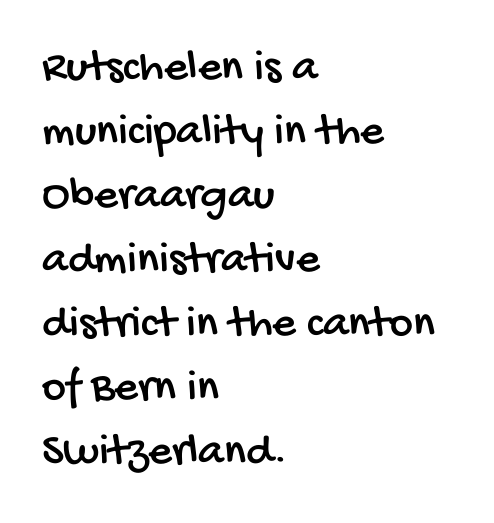
The rendering shows plain stroke endings on the letterforms — a sans-serif design. Is the letter spacing exaggerated? No — it looks like the ordinary default. Each letter keeps its own natural width here, so spacing adapts to shape. Line beginnings align vertically; line endings do not. Quick note: underline off.
